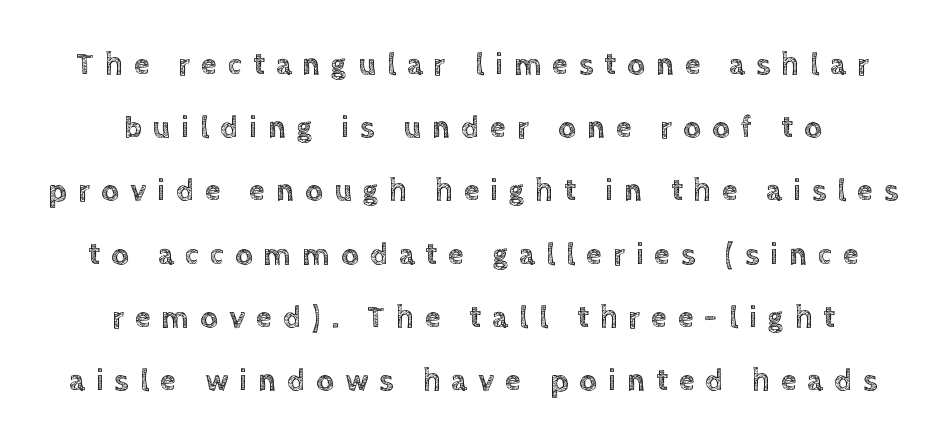
The image shows 31 px text type, upright; set centered, loose line spacing (2.04x), unusually wide letter spacing (+0.36 em), not underlined; a large x-height.
